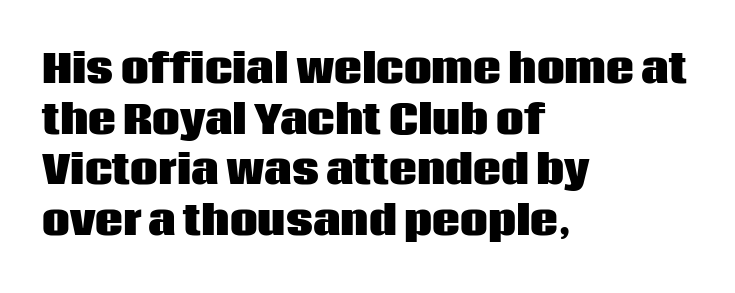
{"serif": "no", "italic": "no", "bold": "yes", "weight": "heavy", "width": "normal", "stroke_contrast": "low", "x_height": "large", "monospaced": "no", "underline": "no", "align": "left", "line_spacing": "normal", "line_spacing_ratio": 1.3, "letter_spacing": "normal", "letter_spacing_em": 0.0, "glyph_px": 39}
